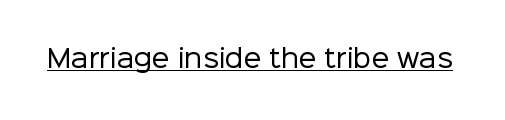
The image shows 25 px text type, upright; set normal letter spacing, underlined.
